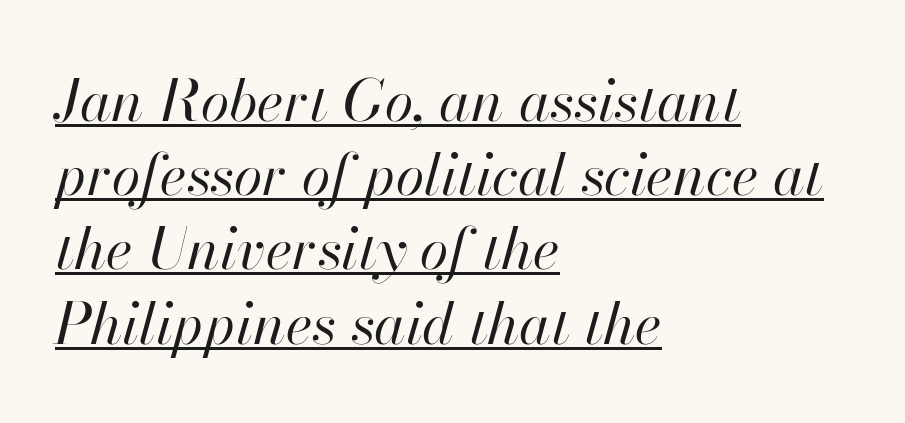
{"italic": "yes", "lean": "right", "slant_degrees": 13, "bold": "no", "weight": "regular", "width": "normal", "stroke_contrast": "high", "x_height": "small", "monospaced": "no", "underline": "yes", "align": "left", "line_spacing": "normal", "line_spacing_ratio": 1.28, "letter_spacing": "normal", "letter_spacing_em": 0.0, "glyph_px": 58}
